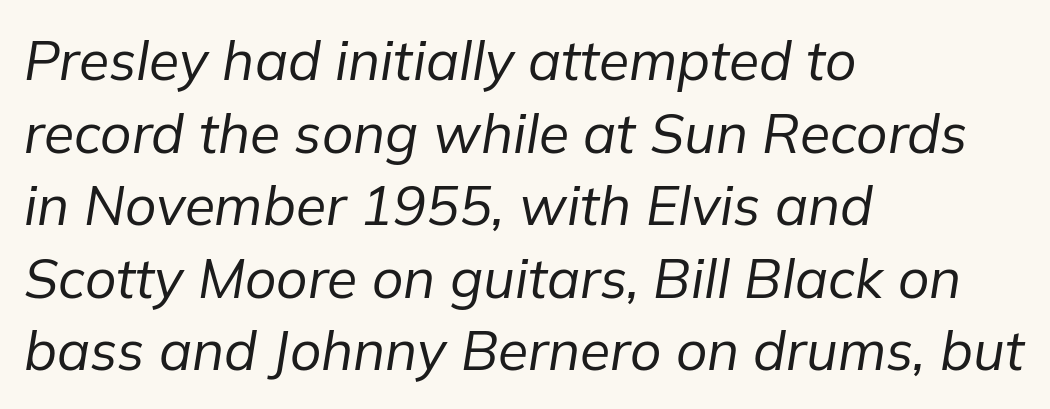
If you drew a line through each stem, it would be angled. Just letters on the line, the space beneath them empty. The typeface has the unassuming heft of standard copy or less. The space between consecutive lines is moderate.
